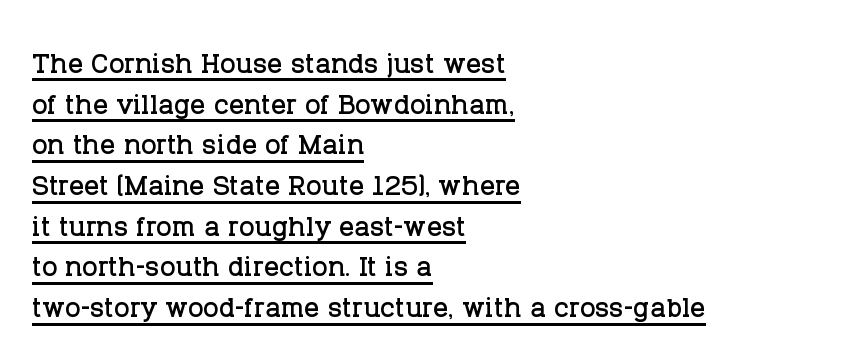
The image shows 37 px serif type, upright; set left-aligned, tight line spacing (1.1x), normal letter spacing, underlined; low stroke contrast and a large x-height.
